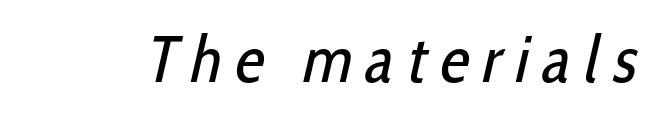
Q: Is the text bold? A: No.
Q: Is the typeface a serif or a sans-serif typeface? A: Sans-serif.
Q: Is the text underlined? A: No.
Q: Is the spacing between letters normal or unusually wide? A: Unusually wide.
Q: Width (condensed, normal, or wide)? A: Condensed.
Q: Stroke contrast? A: Low.
Q: x-height? A: Medium.
Q: Monospaced? A: No.
